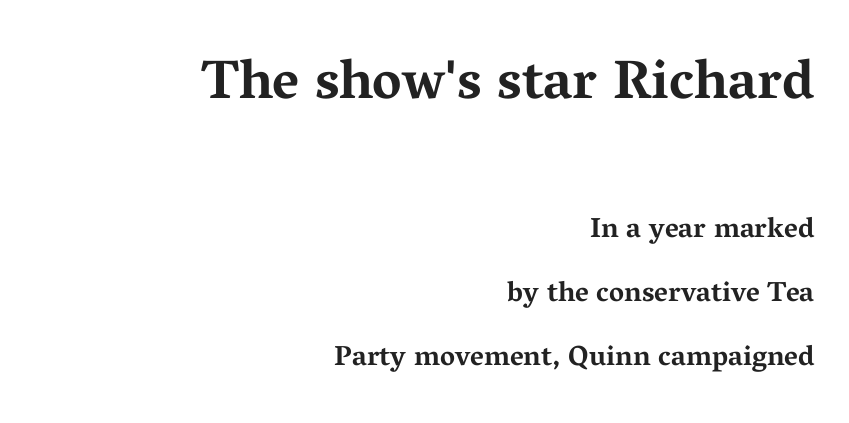
{"serif": "yes", "italic": "no", "bold": "yes", "weight": "bold", "width": "wide", "stroke_contrast": "medium", "x_height": "medium", "monospaced": "no", "underline": "no", "align": "right", "line_spacing": "loose", "line_spacing_ratio": 2.29, "letter_spacing": "normal", "letter_spacing_em": 0.0, "larger_block": "first", "size_ratio": 1.96, "glyph_px": 55}
